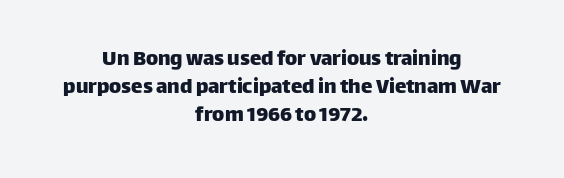
{"italic": "no", "underline": "no", "align": "center", "line_spacing_ratio": 1.22, "letter_spacing": "normal", "letter_spacing_em": 0.0, "glyph_px": 23}
